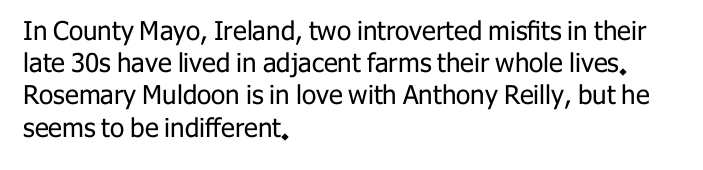
Q: Is the text bold? A: No.
Q: Is the text italic (slanted)? A: No, it is upright.
Q: Is the text underlined? A: No.
Q: How is the paragraph aligned? A: Left-aligned.
Q: Is the spacing between letters normal or unusually wide? A: Normal.
